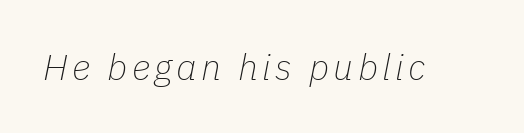
A typesetter would call this proportional, since set widths differ per character. Nobody drew a line under any word here. The font's italic variant was chosen for this text. No extra ink here — the face is not bold.
